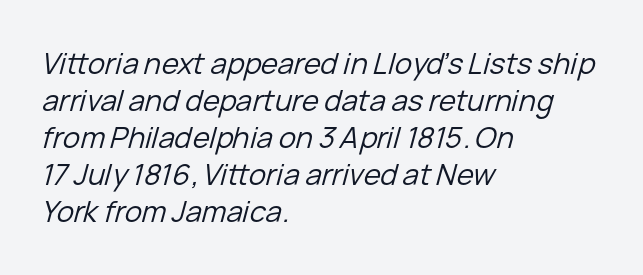
Q: Is the text bold? A: No.
Q: Is the text italic (slanted)? A: Yes, it leans right by about 15 degrees.
Q: Is the text underlined? A: No.
Q: How is the paragraph aligned? A: Left-aligned.
Q: Is the spacing between letters normal or unusually wide? A: Normal.
Q: Is the spacing between lines tight, normal or loose? A: Normal.
Q: Width (condensed, normal, or wide)? A: Normal.
Q: Stroke contrast? A: Low.
Q: x-height? A: Medium.
Q: Monospaced? A: No.
